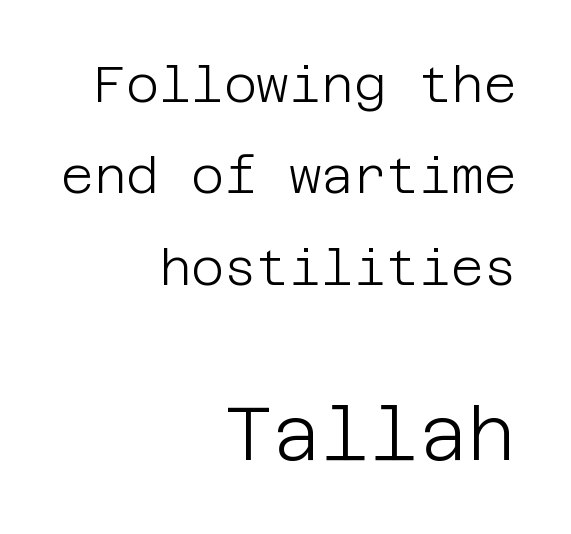
The image shows 75 px light sans-serif type, upright; set right-aligned, line spacing 1.83x, normal letter spacing, not underlined; the second (bottom) block is 1.5x larger; low stroke contrast and a large x-height.
